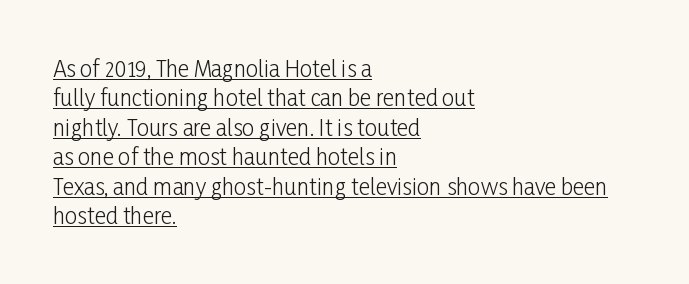
The image shows 22 px text type, upright; set left-aligned, normal line spacing (1.34x), normal letter spacing, underlined.
